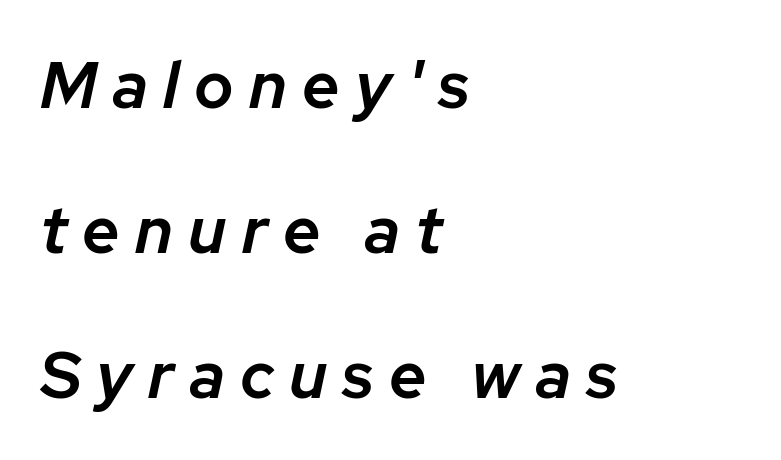
Horizontal bands of white between lines are thick stripes. Do the characters align in a grid? No, the font is proportional. Look at the stroke-to-counter ratio: somewhat heavy, a semibold. This sample uses an oblique cut, with every glyph tilted off the vertical. The lines in this sample share a left origin and differ only in where they stop. Tracking value appears strongly positive — letters spread wide.
